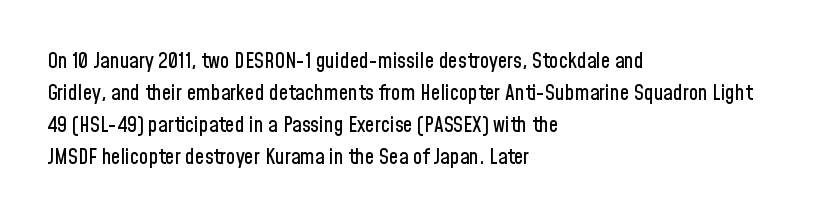
The image shows 21 px text type, upright; set left-aligned, normal line spacing (1.52x), normal letter spacing, not underlined.
